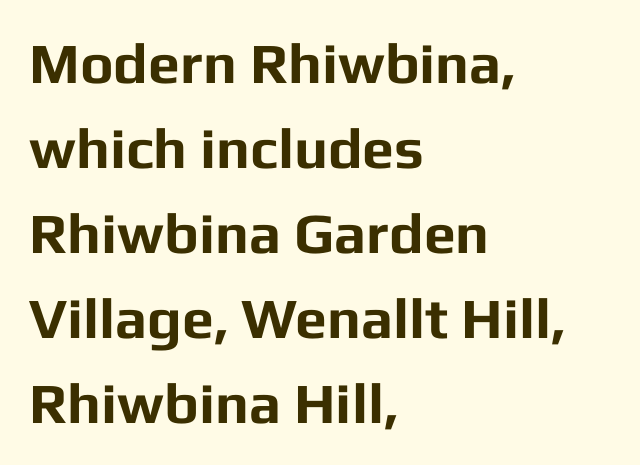
Q: Is the text bold? A: Yes.
Q: Is the text italic (slanted)? A: No, it is upright.
Q: Is the typeface a serif or a sans-serif typeface? A: Sans-serif.
Q: Is the text underlined? A: No.
Q: How is the paragraph aligned? A: Left-aligned.
Q: Is the spacing between letters normal or unusually wide? A: Normal.
Q: Is the spacing between lines tight, normal or loose? A: Normal.
Q: Width (condensed, normal, or wide)? A: Normal.
Q: Stroke contrast? A: Low.
Q: x-height? A: Medium.
Q: Monospaced? A: No.
